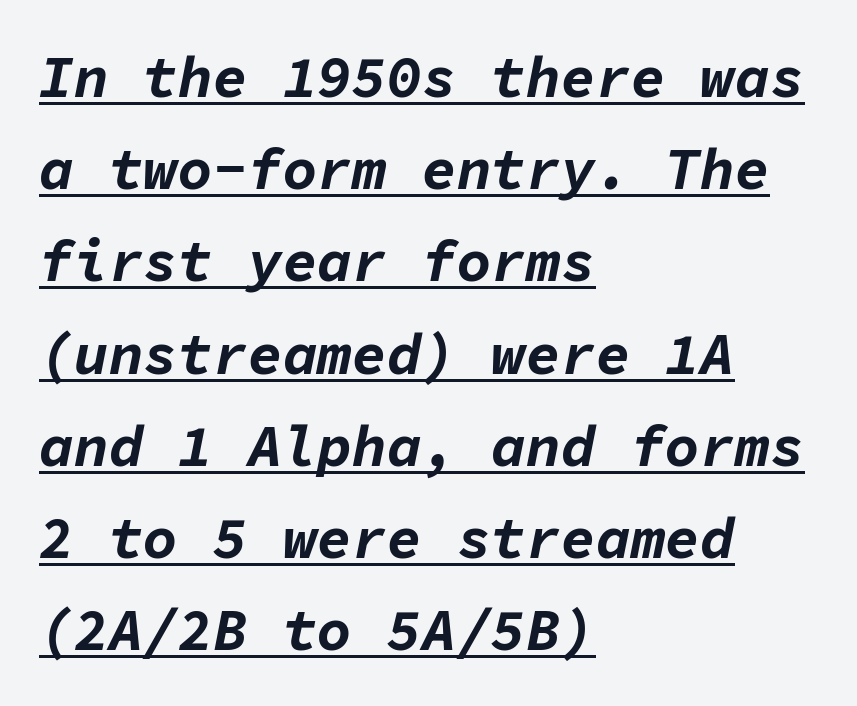
Fixed-width glyphs throughout — classic coding-font behaviour. The sample's only ornament is a line tracing under the words. The glyphs look as if they've been sheared to an angle. Which margin do the lines hug? The left one — the right edge is uneven. The face used here is rendered with its standard letterfit. Does the leading feel generous? No, just average.
